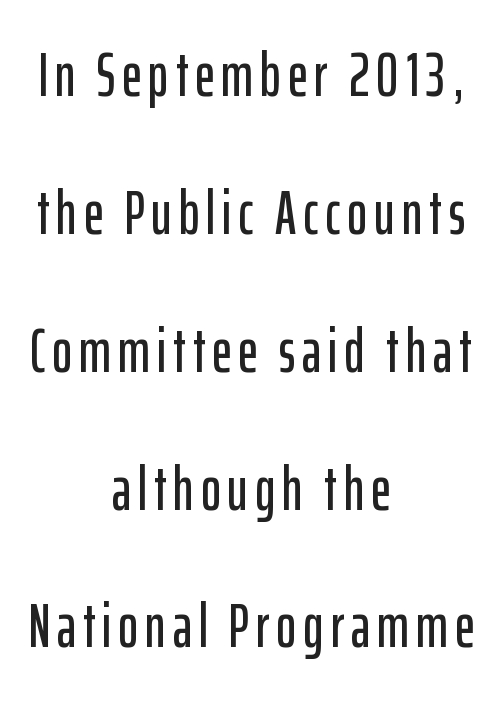
{"serif": "no", "italic": "no", "width": "condensed", "stroke_contrast": "low", "x_height": "medium", "monospaced": "no", "underline": "no", "align": "center", "line_spacing": "loose", "line_spacing_ratio": 2.26, "glyph_px": 61}
